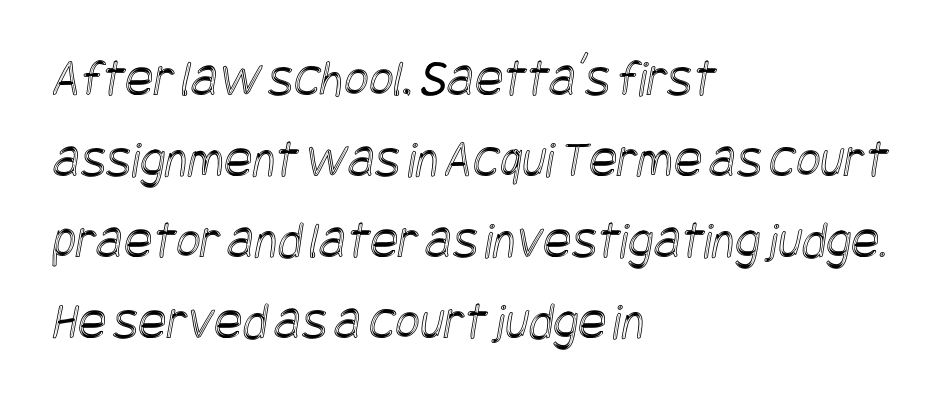
Whoever set this chose a conventional vertical rhythm. Tracking value appears to be zero — textbook default spacing. Honestly, there is no underline to notice here at all. These lines stack with their left ends in a neat column.
